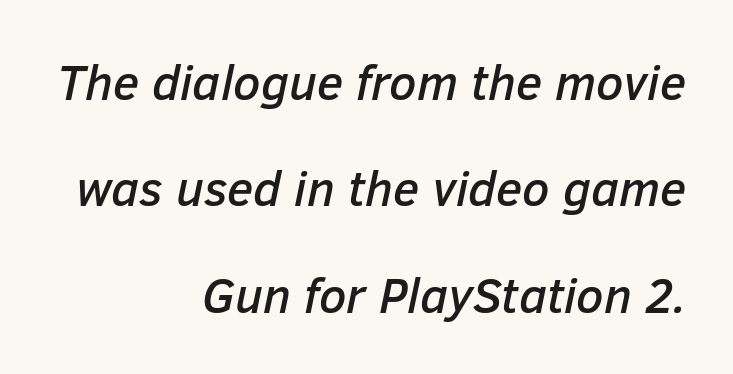
Q: Is the text italic (slanted)? A: Yes, it leans right by about 12 degrees.
Q: Is the text underlined? A: No.
Q: How is the paragraph aligned? A: Right-aligned.
Q: Is the spacing between letters normal or unusually wide? A: Normal.
Q: Is the spacing between lines tight, normal or loose? A: Loose.
Q: Width (condensed, normal, or wide)? A: Normal.
Q: Stroke contrast? A: Low.
Q: x-height? A: Medium.
Q: Monospaced? A: No.
